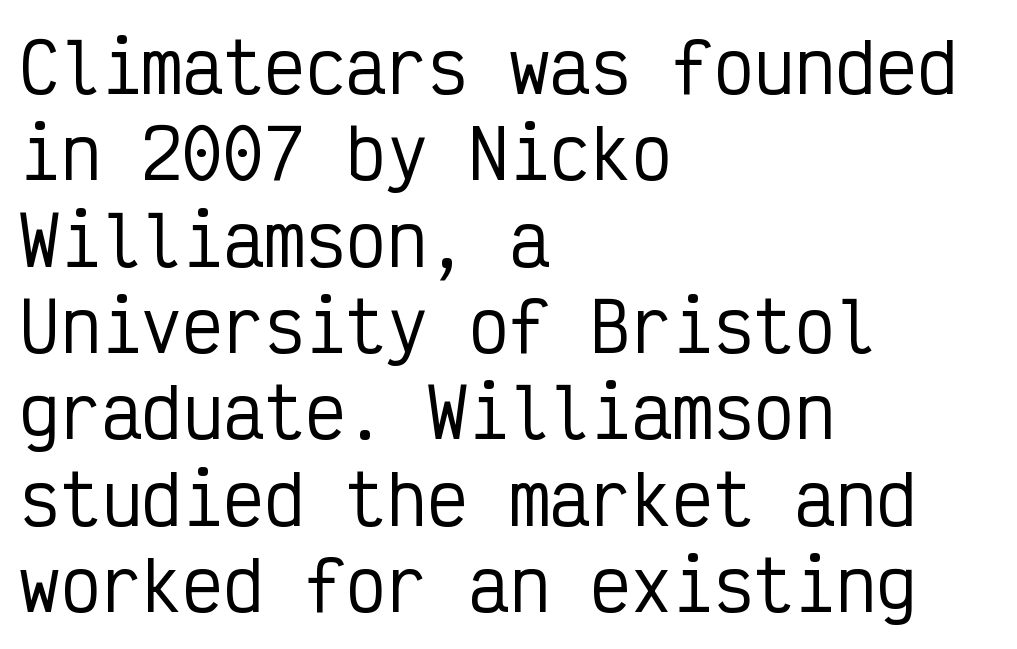
Q: Is the text italic (slanted)? A: No, it is upright.
Q: Is the typeface a serif or a sans-serif typeface? A: Sans-serif.
Q: Is the text underlined? A: No.
Q: How is the paragraph aligned? A: Left-aligned.
Q: Is the spacing between letters normal or unusually wide? A: Normal.
Q: Is the spacing between lines tight, normal or loose? A: Normal.
Q: Width (condensed, normal, or wide)? A: Condensed.
Q: Stroke contrast? A: Low.
Q: x-height? A: Medium.
Q: Monospaced? A: Yes.
